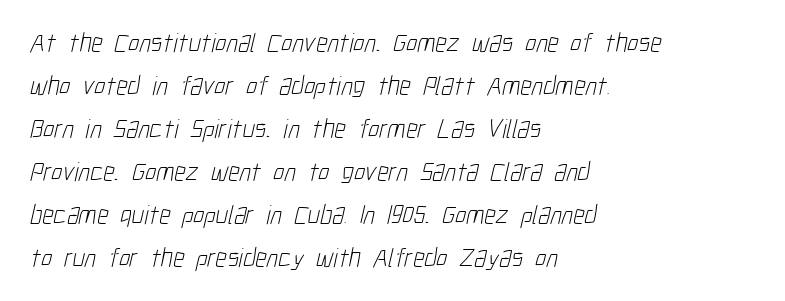
The strokes carry an ordinary text weight at most. Lines of text with bare space underneath. Summary of vertical rhythm: regular, with standard interline spacing. The setting favours the left margin, as ordinary paragraphs usually do. The gaps between neighbouring characters are ordinary and unremarkable.
